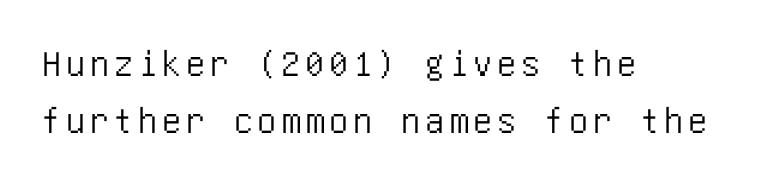
Q: Is the text italic (slanted)? A: No, it is upright.
Q: Is the typeface a serif or a sans-serif typeface? A: Sans-serif.
Q: Is the text underlined? A: No.
Q: How is the paragraph aligned? A: Left-aligned.
Q: Is the spacing between lines tight, normal or loose? A: Normal.
Q: Width (condensed, normal, or wide)? A: Condensed.
Q: Stroke contrast? A: Low.
Q: x-height? A: Large.
